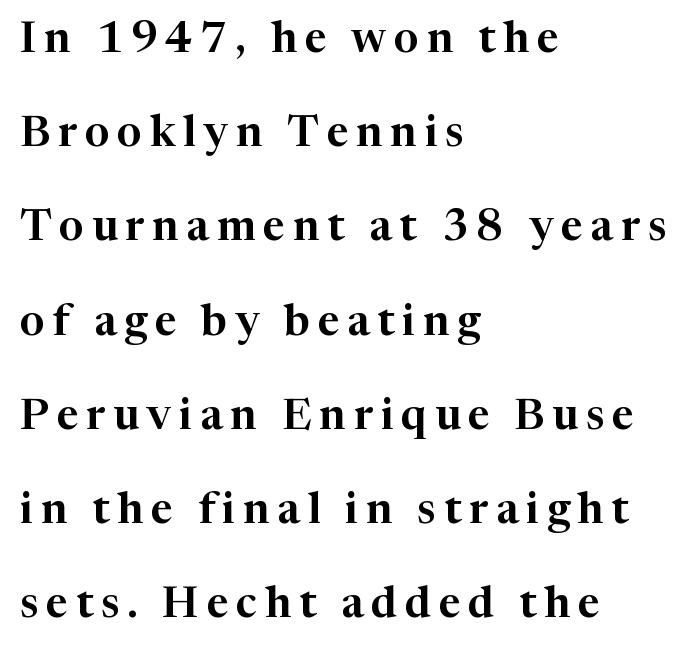
Short and long lines alike share a common starting point at left. Each new line begins a long way beneath the previous one. Font category for this specimen: serif. Tall strokes in this sample are plumb rather than angled. Think of a printed novel: that variable character pitch is what you see here.
